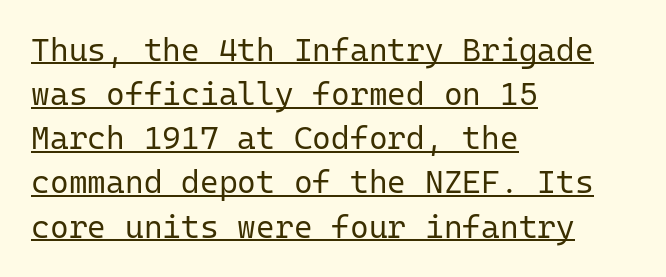
{"serif": "no", "italic": "no", "bold": "no", "weight": "regular", "width": "normal", "stroke_contrast": "low", "x_height": "medium", "monospaced": "yes", "underline": "yes", "align": "left", "line_spacing": "normal", "line_spacing_ratio": 1.38, "letter_spacing": "normal", "letter_spacing_em": 0.0, "glyph_px": 32}
